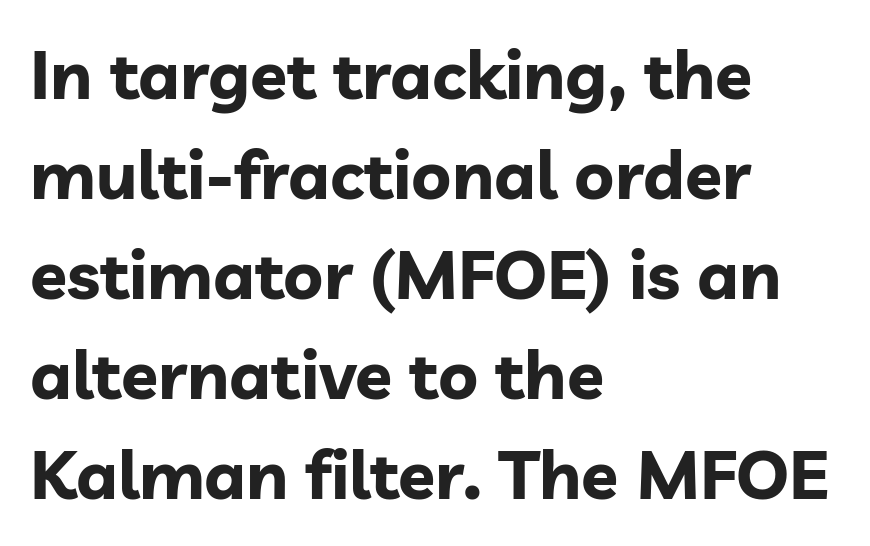
Q: Is the text bold? A: Yes.
Q: Is the text italic (slanted)? A: No, it is upright.
Q: Is the typeface a serif or a sans-serif typeface? A: Sans-serif.
Q: Is the text underlined? A: No.
Q: How is the paragraph aligned? A: Left-aligned.
Q: Is the spacing between letters normal or unusually wide? A: Normal.
Q: Is the spacing between lines tight, normal or loose? A: Normal.
Q: Width (condensed, normal, or wide)? A: Normal.
Q: Stroke contrast? A: Low.
Q: x-height? A: Medium.
Q: Monospaced? A: No.
